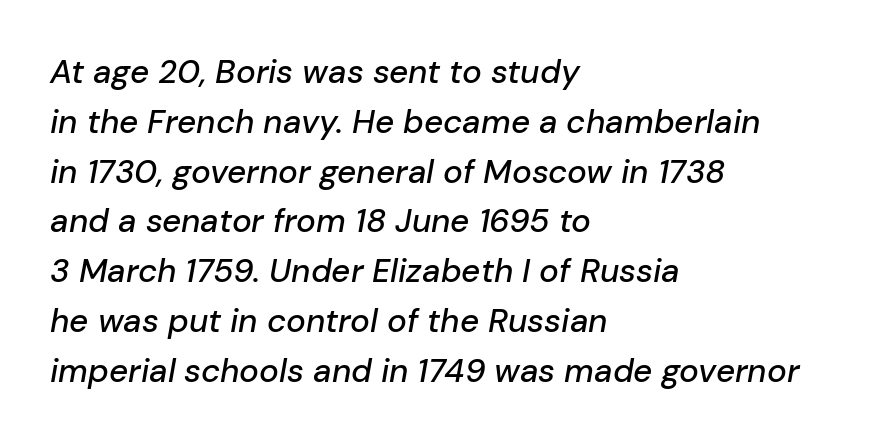
Reading down the block, your eye returns to a fixed left position each line. Letter spacing: default. These lines are rendered in a variable-pitch font. The words here are not underlined. Regular leading.
